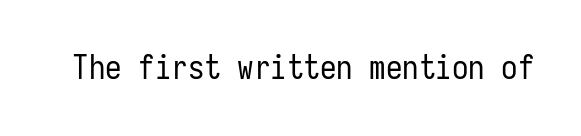
Q: Is the text bold? A: No.
Q: Is the text italic (slanted)? A: No, it is upright.
Q: Is the typeface a serif or a sans-serif typeface? A: Sans-serif.
Q: Is the text underlined? A: No.
Q: Is the spacing between letters normal or unusually wide? A: Normal.
Q: Width (condensed, normal, or wide)? A: Condensed.
Q: Stroke contrast? A: Low.
Q: x-height? A: Medium.
Q: Monospaced? A: Yes.
